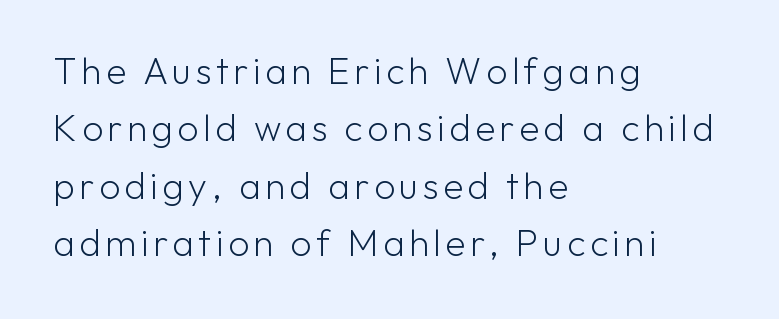
The image shows 37 px light sans-serif type, upright; set left-aligned, normal line spacing (1.55x), not underlined; low stroke contrast and a medium x-height.
